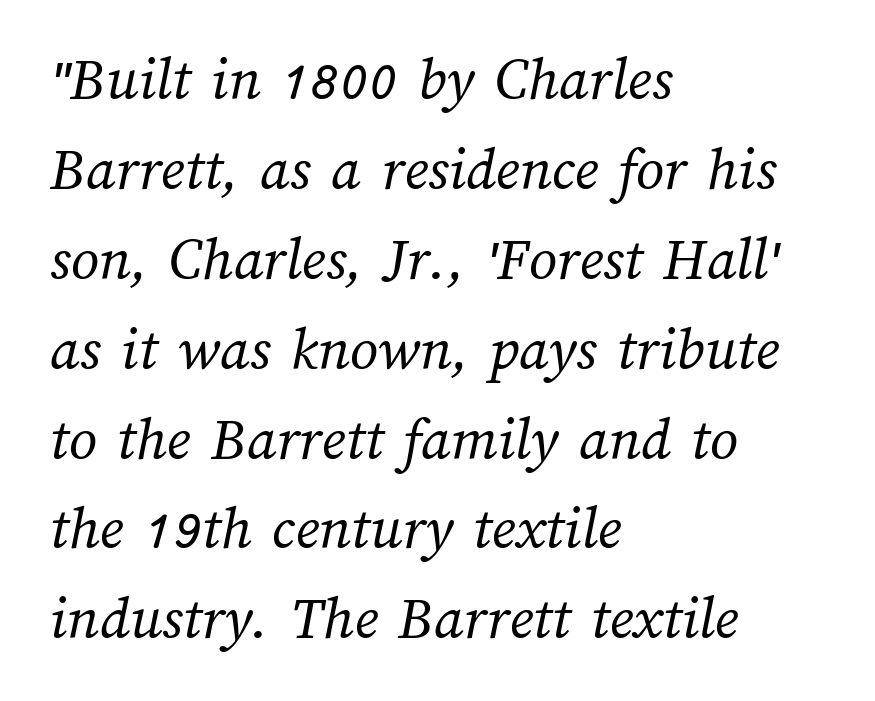
A typesetter would call this zero additional tracking. A light-to-regular cut is what we see here. The face used here is proportionally spaced, like ordinary book or web type. Interline gaps are of average width in this sample.
